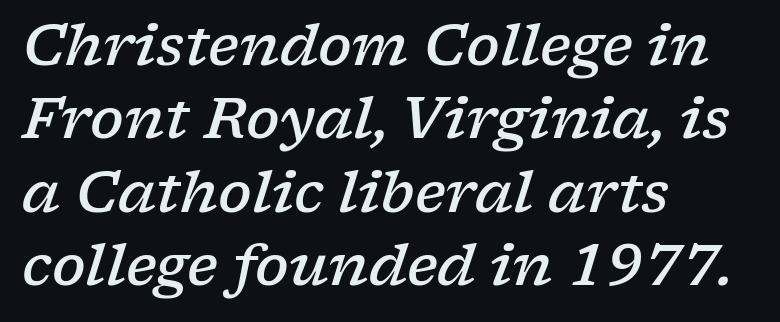
{"serif": "yes", "italic": "yes", "lean": "right", "slant_degrees": 17, "bold": "semi", "weight": "semibold", "width": "wide", "stroke_contrast": "low", "x_height": "medium", "monospaced": "no", "underline": "no", "align": "left", "line_spacing": "normal", "line_spacing_ratio": 1.31, "letter_spacing": "normal", "letter_spacing_em": 0.0, "glyph_px": 56}
